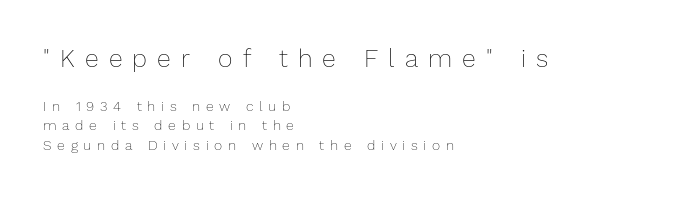
One-word summary of the alignment: left. Quick note: interline space is typical. The passage shown is not underscored anywhere. The passage shown begins with its larger block and ends with its smaller one. A quiet, ordinary-to-light weight characterises the typeface. If you drew a line through each stem, it would be perfectly vertical.
